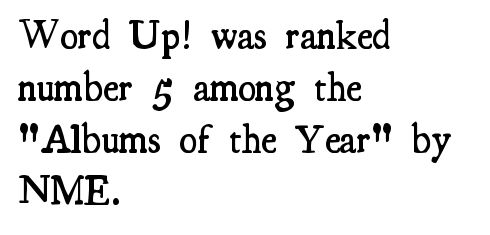
Q: Is the text bold? A: Semi-bold.
Q: Is the text italic (slanted)? A: No, it is upright.
Q: Is the typeface a serif or a sans-serif typeface? A: Serif.
Q: Is the text underlined? A: No.
Q: How is the paragraph aligned? A: Left-aligned.
Q: Is the spacing between letters normal or unusually wide? A: Normal.
Q: Is the spacing between lines tight, normal or loose? A: Normal.
Q: Width (condensed, normal, or wide)? A: Condensed.
Q: Stroke contrast? A: Medium.
Q: x-height? A: Small.
Q: Monospaced? A: No.
